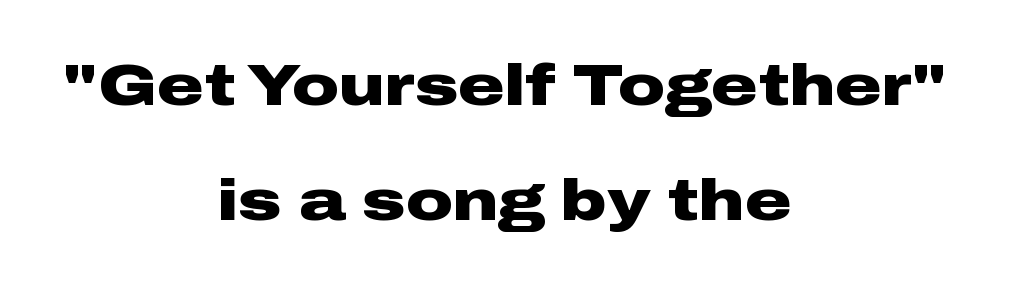
The image shows 58 px heavy, wide sans-serif type, upright; set centered, loose line spacing (1.99x), normal letter spacing, not underlined; low stroke contrast and a medium x-height.
